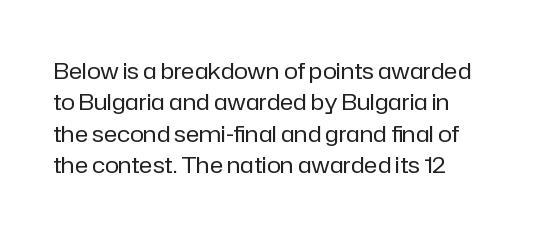
The image shows 23 px text type, upright; set normal line spacing (1.36x), normal letter spacing, not underlined.
